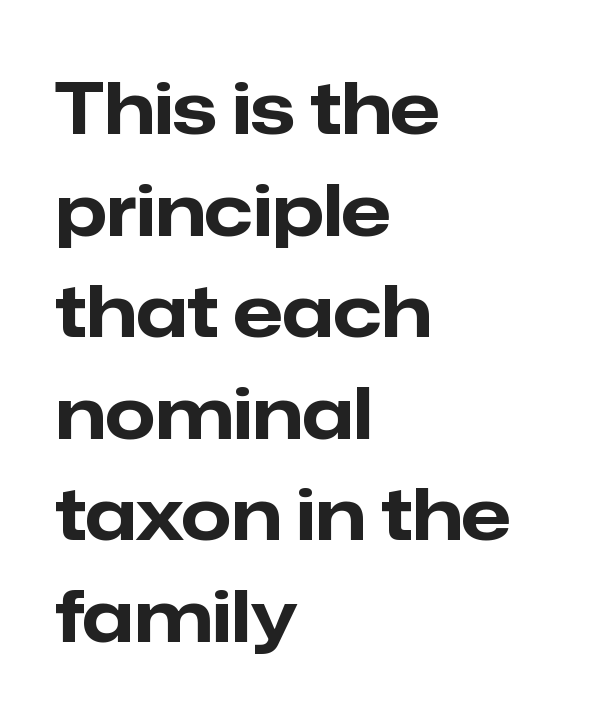
Q: Is the text bold? A: Yes.
Q: Is the text italic (slanted)? A: No, it is upright.
Q: Is the typeface a serif or a sans-serif typeface? A: Sans-serif.
Q: Is the text underlined? A: No.
Q: How is the paragraph aligned? A: Left-aligned.
Q: Is the spacing between letters normal or unusually wide? A: Normal.
Q: Is the spacing between lines tight, normal or loose? A: Normal.
Q: Width (condensed, normal, or wide)? A: Normal.
Q: Stroke contrast? A: Low.
Q: x-height? A: Medium.
Q: Monospaced? A: No.
